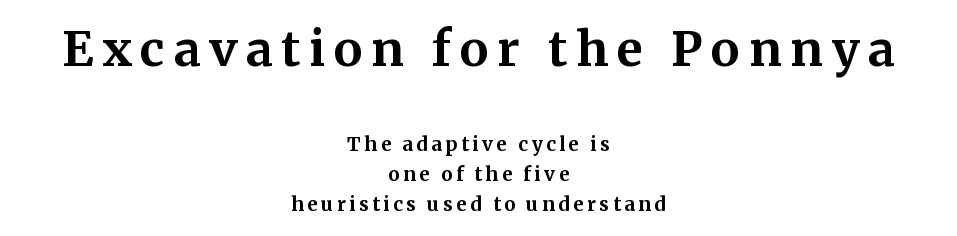
Q: Is the text bold? A: Yes.
Q: Is the text italic (slanted)? A: No, it is upright.
Q: Is the typeface a serif or a sans-serif typeface? A: Serif.
Q: Is the text underlined? A: No.
Q: How is the paragraph aligned? A: Centered.
Q: Is the spacing between lines tight, normal or loose? A: Normal.
Q: Which block of text is set in a larger size, the first (top) or the second (bottom)? A: The first (top) one.
Q: Width (condensed, normal, or wide)? A: Normal.
Q: Stroke contrast? A: Medium.
Q: x-height? A: Medium.
Q: Monospaced? A: No.
